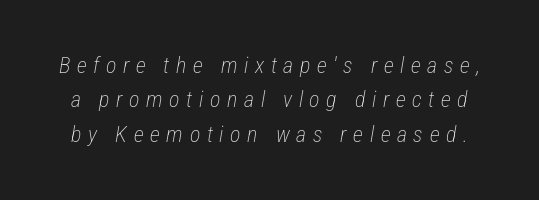
Characters follow at a spacing far wider than the type designer built in. A light-to-regular cut is what we see here. Decoration check: the copy has no underline. The face used here has a pronounced slope to its letters.
